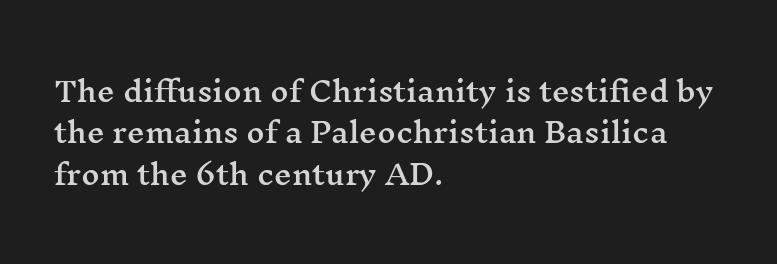
{"serif": "yes", "italic": "no", "width": "wide", "stroke_contrast": "medium", "x_height": "medium", "monospaced": "no", "underline": "no", "align": "left", "line_spacing": "normal", "line_spacing_ratio": 1.48, "letter_spacing": "normal", "letter_spacing_em": 0.0, "glyph_px": 28}
